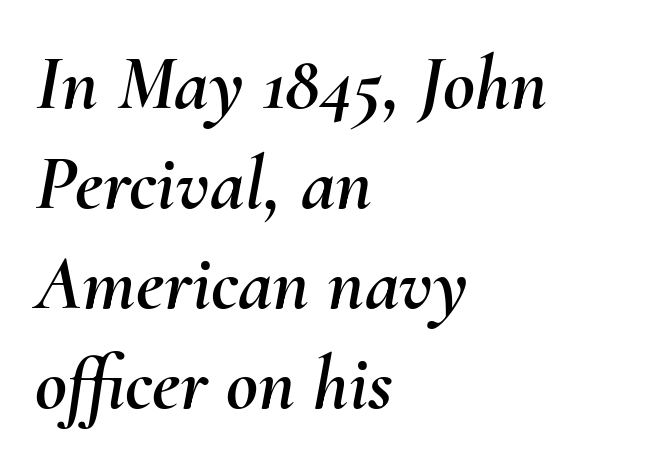
The face used here is proportionally spaced, like ordinary book or web type. The face used here is rendered with its standard letterfit. Each line starts at the same left margin while the right side varies. The passage shown is not underscored anywhere. One glance says typical: line gaps are just what's usual. Looking at the ascenders, they clearly lean.
